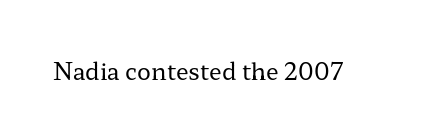
The type is set solid horizontally, with unmodified tracking. Words float on clear page, feet unadorned. A quiet, ordinary-to-light weight characterises the typeface. The type sits square on the baseline with zero lean.
